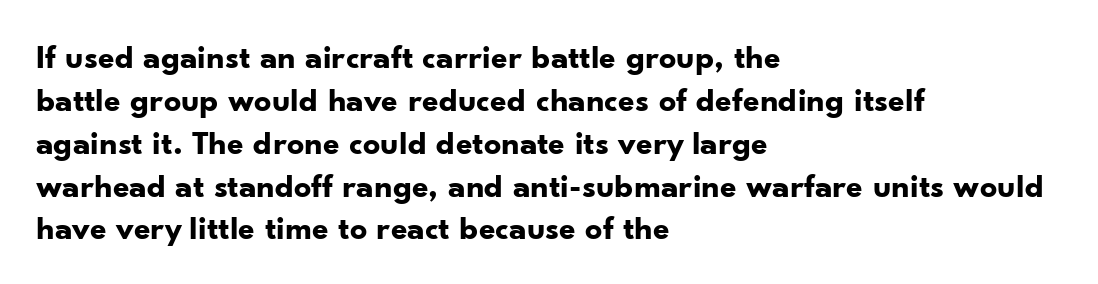
The typesetter chose a ragged-right arrangement here. Quick note: underline off. To sum up the face: it is a sans, with no serifs. Heavy-handed strokes throughout: this text is bold. This is the regular roman posture of the typeface. A typesetter would call this zero additional tracking.
